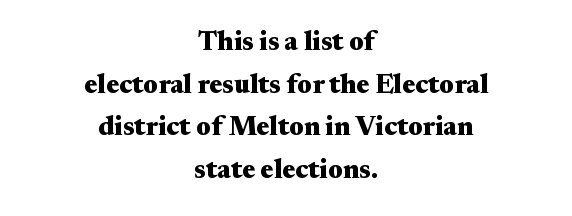
The image shows 27 px bold type, upright; set centered, normal line spacing (1.58x), normal letter spacing, not underlined.
